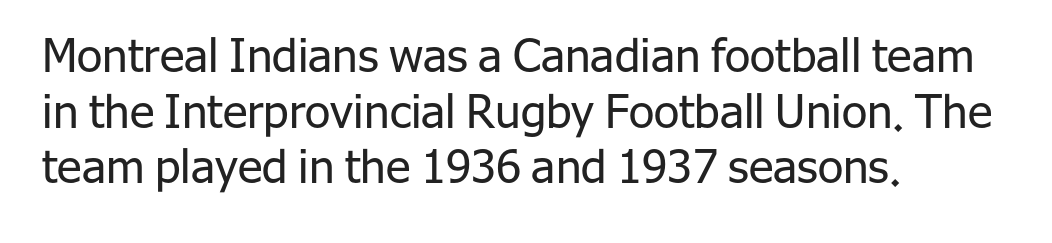
Q: Is the text bold? A: No.
Q: Is the text italic (slanted)? A: No, it is upright.
Q: Is the typeface a serif or a sans-serif typeface? A: Sans-serif.
Q: Is the text underlined? A: No.
Q: How is the paragraph aligned? A: Left-aligned.
Q: Is the spacing between letters normal or unusually wide? A: Normal.
Q: Width (condensed, normal, or wide)? A: Normal.
Q: Stroke contrast? A: Low.
Q: x-height? A: Medium.
Q: Monospaced? A: No.
